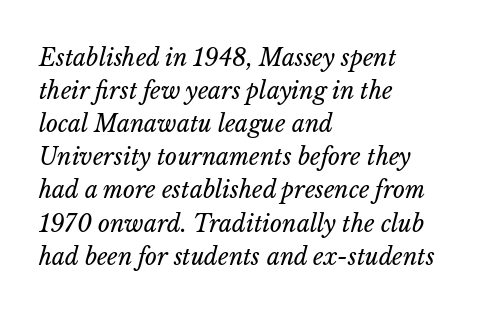
{"italic": "yes", "lean": "right", "slant_degrees": 14, "bold": "no", "underline": "no", "align": "left", "line_spacing": "normal", "line_spacing_ratio": 1.44, "letter_spacing": "normal", "letter_spacing_em": 0.0, "glyph_px": 23}
